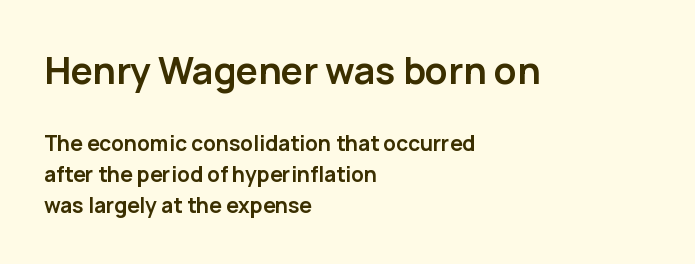
{"serif": "no", "italic": "no", "bold": "yes", "weight": "semibold", "width": "normal", "stroke_contrast": "low", "x_height": "medium", "monospaced": "no", "underline": "no", "align": "left", "line_spacing": "normal", "line_spacing_ratio": 1.47, "letter_spacing": "normal", "letter_spacing_em": 0.0, "larger_block": "first", "size_ratio": 1.76, "glyph_px": 37}
